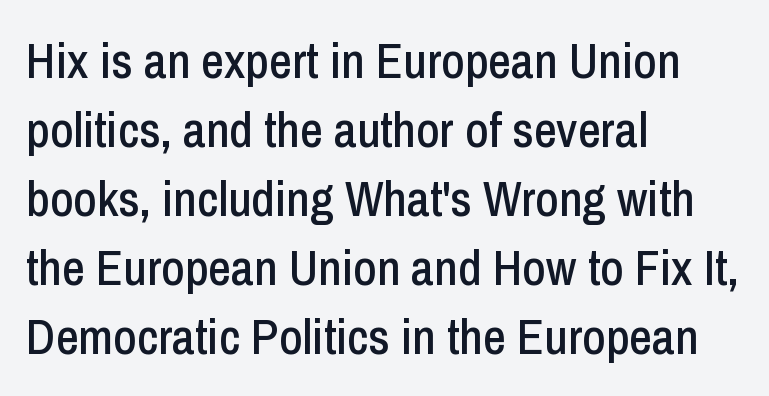
Nobody touched the tracking dial on this one. Letters rest on an invisible, unmarked baseline. Each new line begins a customary step beneath the previous one. A typesetter would label this face a sans.
